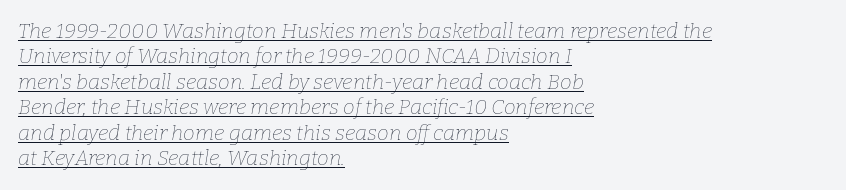
Q: Is the text bold? A: No.
Q: Is the text italic (slanted)? A: Yes, it leans right by about 9 degrees.
Q: Is the text underlined? A: Yes.
Q: How is the paragraph aligned? A: Left-aligned.
Q: Is the spacing between letters normal or unusually wide? A: Normal.
